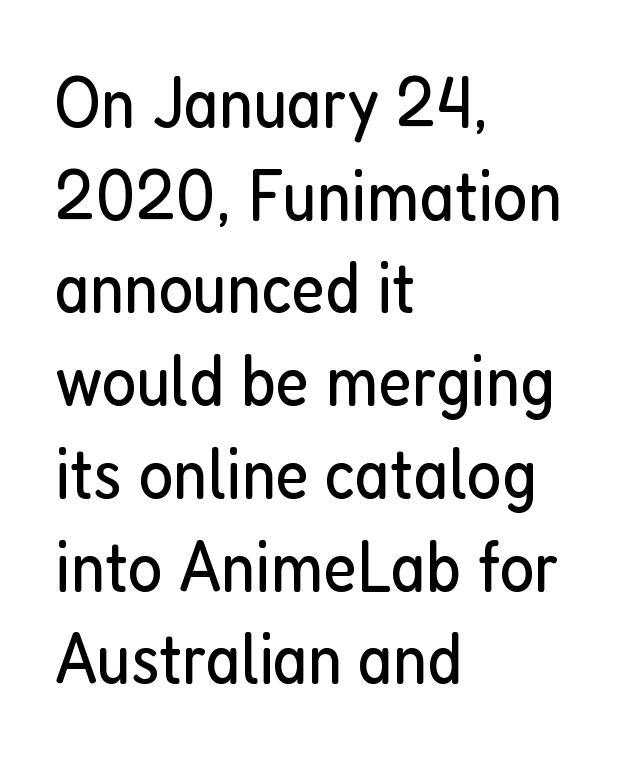
Q: Is the text bold? A: No.
Q: Is the text italic (slanted)? A: No, it is upright.
Q: Is the typeface a serif or a sans-serif typeface? A: Sans-serif.
Q: Is the text underlined? A: No.
Q: How is the paragraph aligned? A: Left-aligned.
Q: Is the spacing between letters normal or unusually wide? A: Normal.
Q: Is the spacing between lines tight, normal or loose? A: Normal.
Q: Width (condensed, normal, or wide)? A: Condensed.
Q: Stroke contrast? A: Low.
Q: x-height? A: Medium.
Q: Monospaced? A: No.
